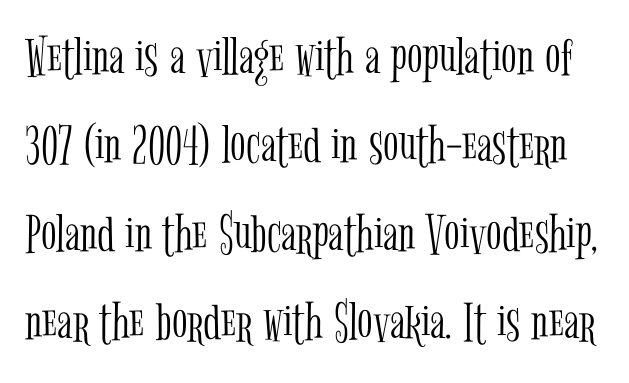
Q: Is the text bold? A: No.
Q: Is the text italic (slanted)? A: No, it is upright.
Q: Is the typeface a serif or a sans-serif typeface? A: Serif.
Q: Is the text underlined? A: No.
Q: Is the spacing between letters normal or unusually wide? A: Normal.
Q: Is the spacing between lines tight, normal or loose? A: Normal.
Q: Width (condensed, normal, or wide)? A: Condensed.
Q: Stroke contrast? A: Low.
Q: x-height? A: Medium.
Q: Monospaced? A: No.
